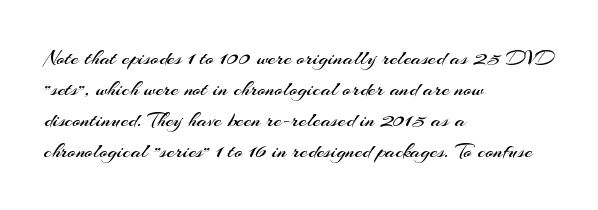
The words here are not underlined. Default kerning and tracking; the words read as compact shapes. The paragraph shown leans on its left margin. Vertical stems look standard width or narrower in stroke. Vertical spacing — default.
